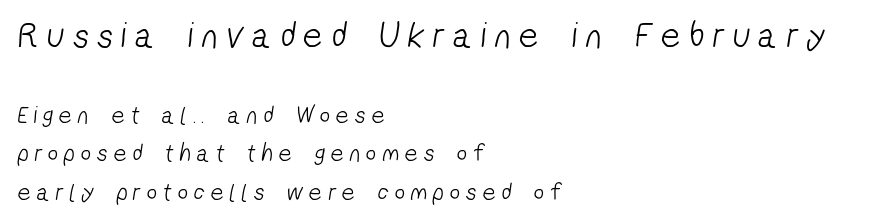
Q: Is the text bold? A: No.
Q: Is the typeface a serif or a sans-serif typeface? A: Sans-serif.
Q: Is the text underlined? A: No.
Q: How is the paragraph aligned? A: Left-aligned.
Q: Is the spacing between letters normal or unusually wide? A: Unusually wide.
Q: Is the spacing between lines tight, normal or loose? A: Normal.
Q: Which block of text is set in a larger size, the first (top) or the second (bottom)? A: The first (top) one.
Q: Width (condensed, normal, or wide)? A: Condensed.
Q: Stroke contrast? A: Low.
Q: x-height? A: Medium.
Q: Monospaced? A: No.
